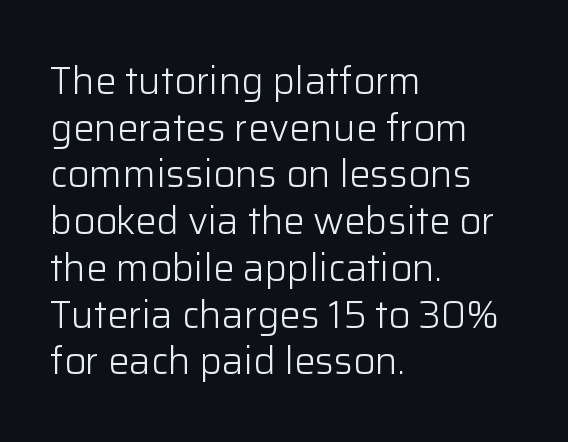
Q: Is the text bold? A: No.
Q: Is the text italic (slanted)? A: No, it is upright.
Q: Is the typeface a serif or a sans-serif typeface? A: Sans-serif.
Q: Is the text underlined? A: No.
Q: How is the paragraph aligned? A: Left-aligned.
Q: Is the spacing between letters normal or unusually wide? A: Normal.
Q: Width (condensed, normal, or wide)? A: Normal.
Q: Stroke contrast? A: Low.
Q: x-height? A: Medium.
Q: Monospaced? A: No.
